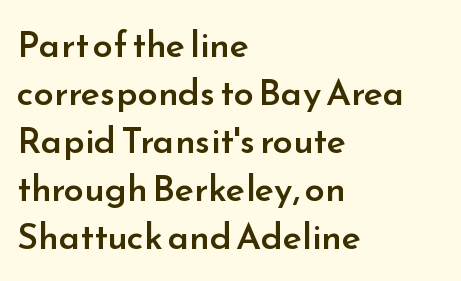
Q: Is the text bold? A: Semi-bold.
Q: Is the text italic (slanted)? A: No, it is upright.
Q: Is the typeface a serif or a sans-serif typeface? A: Sans-serif.
Q: Is the text underlined? A: No.
Q: How is the paragraph aligned? A: Left-aligned.
Q: Is the spacing between letters normal or unusually wide? A: Normal.
Q: Is the spacing between lines tight, normal or loose? A: Normal.
Q: Width (condensed, normal, or wide)? A: Normal.
Q: Stroke contrast? A: Low.
Q: x-height? A: Small.
Q: Monospaced? A: No.
